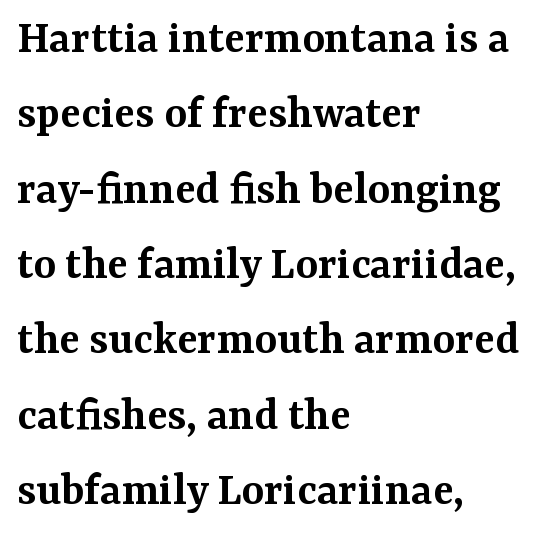
The image shows 48 px semibold serif type, upright; set left-aligned, normal line spacing (1.57x), normal letter spacing, not underlined; medium stroke contrast and a medium x-height.
